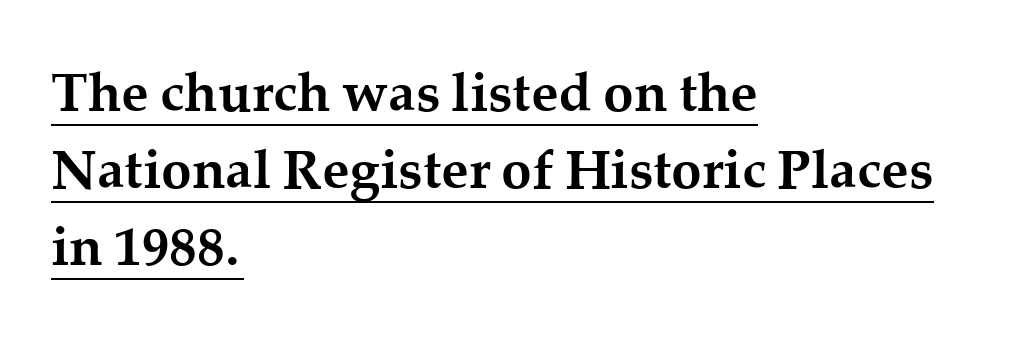
Q: Is the text bold? A: Yes.
Q: Is the text italic (slanted)? A: No, it is upright.
Q: Is the typeface a serif or a sans-serif typeface? A: Serif.
Q: Is the text underlined? A: Yes.
Q: How is the paragraph aligned? A: Left-aligned.
Q: Is the spacing between letters normal or unusually wide? A: Normal.
Q: Is the spacing between lines tight, normal or loose? A: Normal.
Q: Width (condensed, normal, or wide)? A: Normal.
Q: Stroke contrast? A: Medium.
Q: x-height? A: Medium.
Q: Monospaced? A: No.
